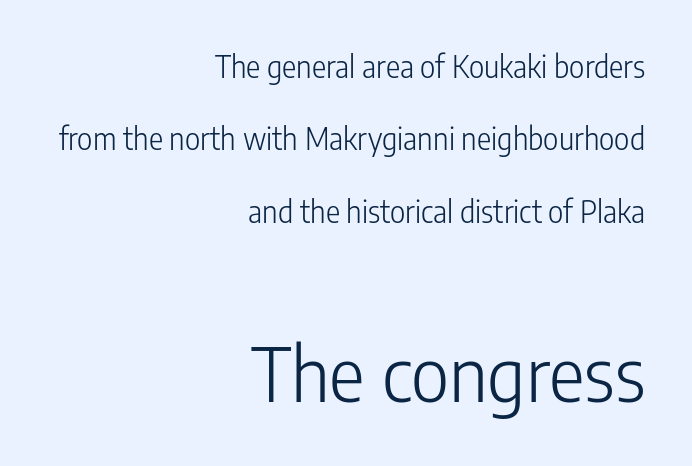
{"serif": "no", "italic": "no", "bold": "no", "weight": "light", "width": "condensed", "stroke_contrast": "low", "x_height": "medium", "monospaced": "no", "underline": "no", "align": "right", "line_spacing": "loose", "line_spacing_ratio": 2.41, "letter_spacing": "normal", "letter_spacing_em": 0.0, "larger_block": "second", "size_ratio": 2.5, "glyph_px": 75}
